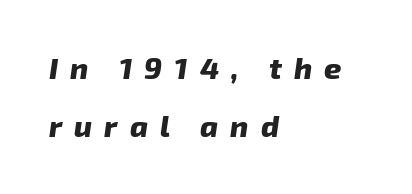
The image shows 30 px heavy type, italic (leaning right); set left-aligned, loose line spacing (1.95x), unusually wide letter spacing (+0.4 em), not underlined; low stroke contrast and a medium x-height.
